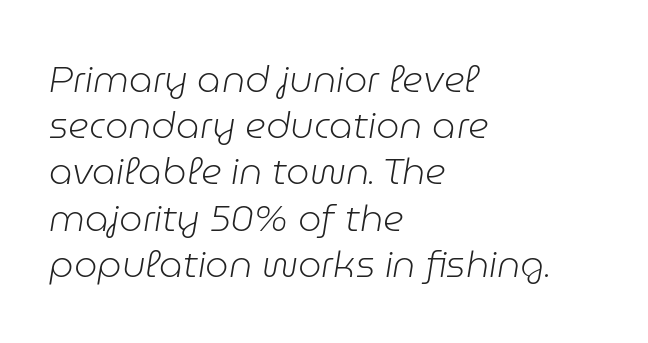
The image shows 37 px light type, italic (leaning right); set left-aligned, normal line spacing (1.25x), normal letter spacing, not underlined; low stroke contrast and a medium x-height.
